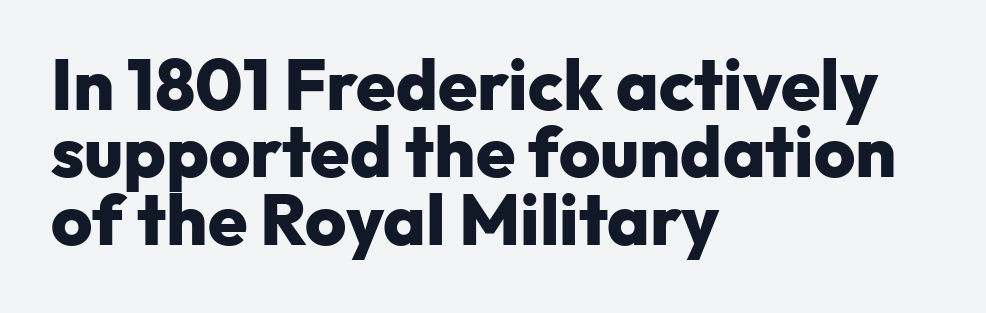
Q: Is the text bold? A: Yes.
Q: Is the text italic (slanted)? A: No, it is upright.
Q: Is the typeface a serif or a sans-serif typeface? A: Sans-serif.
Q: Is the text underlined? A: No.
Q: How is the paragraph aligned? A: Left-aligned.
Q: Is the spacing between letters normal or unusually wide? A: Normal.
Q: Is the spacing between lines tight, normal or loose? A: Tight.
Q: Width (condensed, normal, or wide)? A: Normal.
Q: Stroke contrast? A: Low.
Q: x-height? A: Medium.
Q: Monospaced? A: No.
